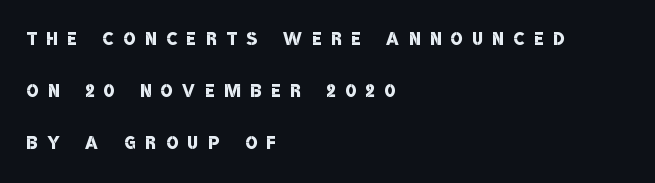
The image shows 25 px text type; set left-aligned, loose line spacing (2.09x), unusually wide letter spacing (+0.4 em), not underlined.
